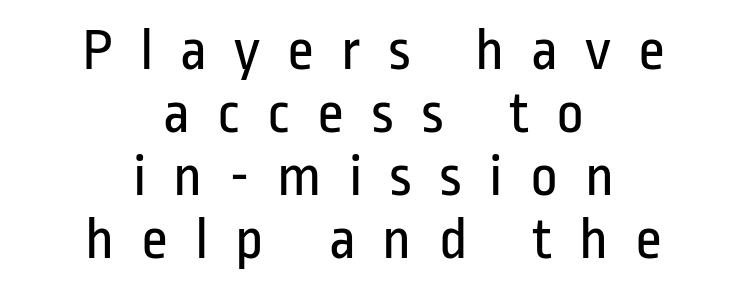
{"serif": "no", "italic": "no", "bold": "no", "weight": "regular", "width": "condensed", "stroke_contrast": "low", "x_height": "medium", "monospaced": "no", "underline": "no", "align": "center", "line_spacing": "tight", "line_spacing_ratio": 1.05, "letter_spacing": "wide", "letter_spacing_em": 0.45, "glyph_px": 60}
